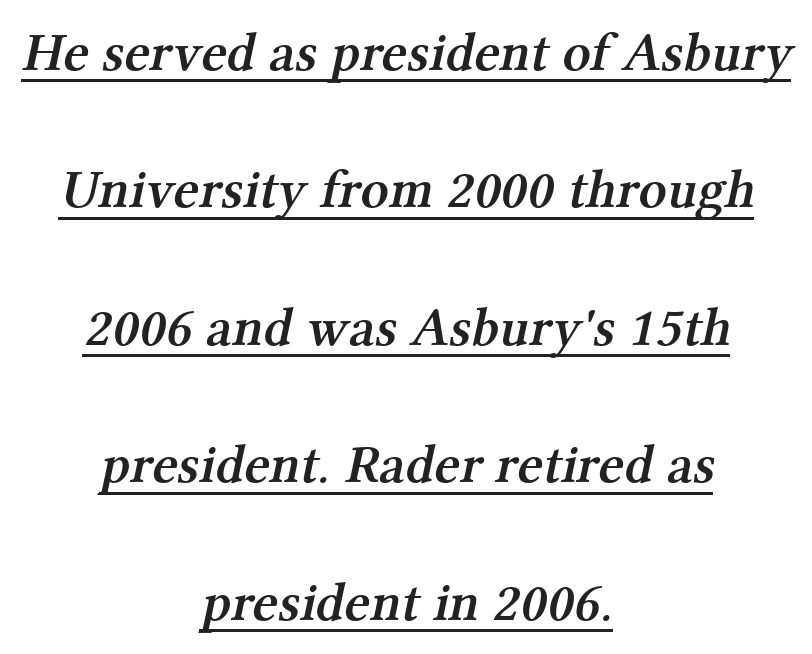
Unlike a clean sans, this face finishes its strokes with serifs. Students, this is semibold: more ink than regular, less than bold. The typesetter has applied underlining to the passage shown. The line texture is even and compact thanks to regular tracking.
